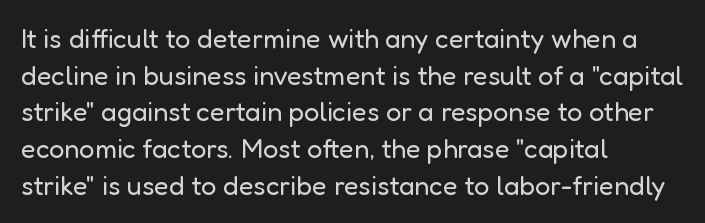
{"italic": "no", "bold": "no", "underline": "no", "align": "left", "line_spacing": "normal", "line_spacing_ratio": 1.36, "letter_spacing": "normal", "letter_spacing_em": 0.0, "glyph_px": 27}
